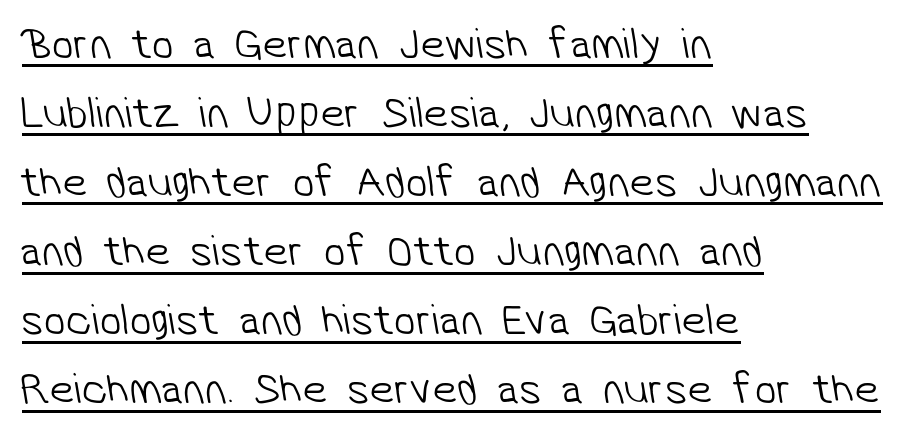
The image shows 44 px light sans-serif type; set left-aligned, normal line spacing (1.57x), normal letter spacing, underlined; low stroke contrast and a medium x-height.
